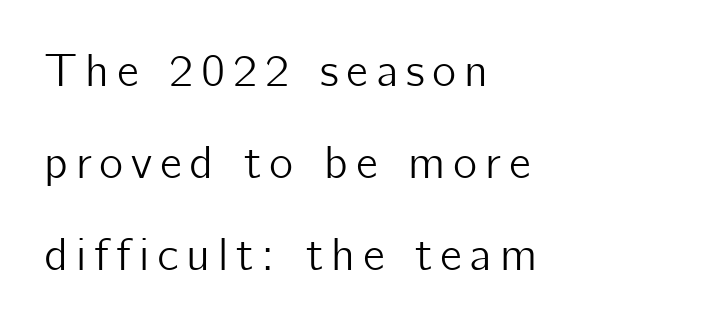
The image shows 46 px sans-serif type, upright; set left-aligned, loose line spacing (2.0x), not underlined; low stroke contrast and a medium x-height.
